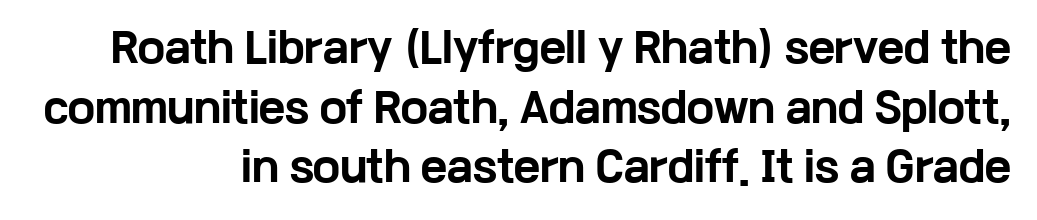
Q: Is the text bold? A: Yes.
Q: Is the text italic (slanted)? A: No, it is upright.
Q: Is the typeface a serif or a sans-serif typeface? A: Sans-serif.
Q: Is the text underlined? A: No.
Q: How is the paragraph aligned? A: Right-aligned.
Q: Is the spacing between letters normal or unusually wide? A: Normal.
Q: Is the spacing between lines tight, normal or loose? A: Normal.
Q: Width (condensed, normal, or wide)? A: Wide.
Q: Stroke contrast? A: Low.
Q: x-height? A: Medium.
Q: Monospaced? A: No.
